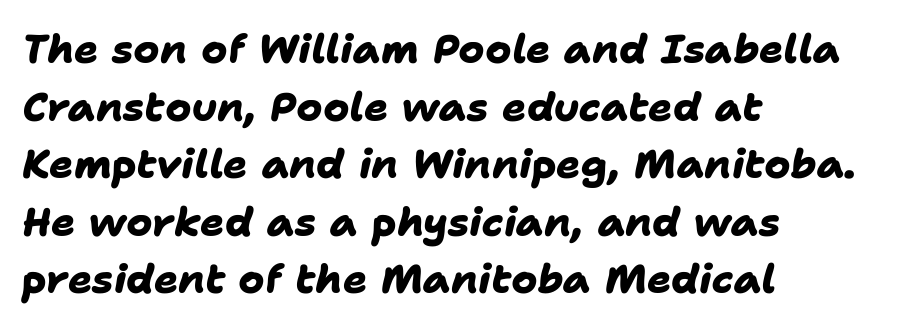
These lines are composed in type without serifs. The letters are bold, with thick, heavy strokes. Proportional: the letters do not fall into vertical columns. Descenders hang freely into open space. Teacher's note: observe the even left margin — that is flush-left alignment. A typesetter would call this zero additional tracking.
